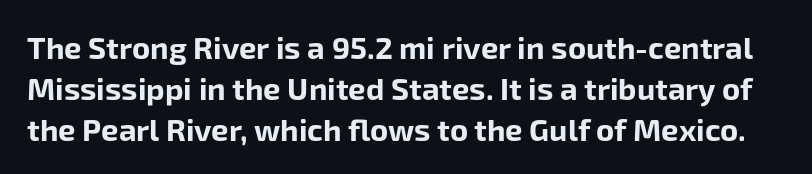
Q: Is the text bold? A: Yes.
Q: Is the text italic (slanted)? A: No, it is upright.
Q: Is the typeface a serif or a sans-serif typeface? A: Sans-serif.
Q: Is the text underlined? A: No.
Q: Is the spacing between letters normal or unusually wide? A: Normal.
Q: Is the spacing between lines tight, normal or loose? A: Normal.
Q: Width (condensed, normal, or wide)? A: Normal.
Q: Stroke contrast? A: Low.
Q: x-height? A: Medium.
Q: Monospaced? A: No.
